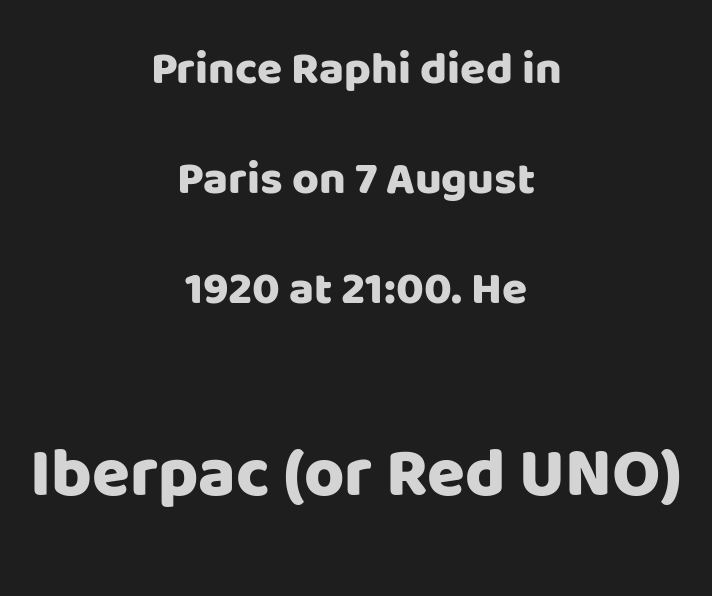
{"serif": "no", "italic": "no", "width": "normal", "stroke_contrast": "low", "x_height": "large", "monospaced": "no", "underline": "no", "align": "center", "line_spacing": "loose", "line_spacing_ratio": 2.39, "letter_spacing": "normal", "letter_spacing_em": 0.0, "larger_block": "second", "size_ratio": 1.5, "glyph_px": 69}
